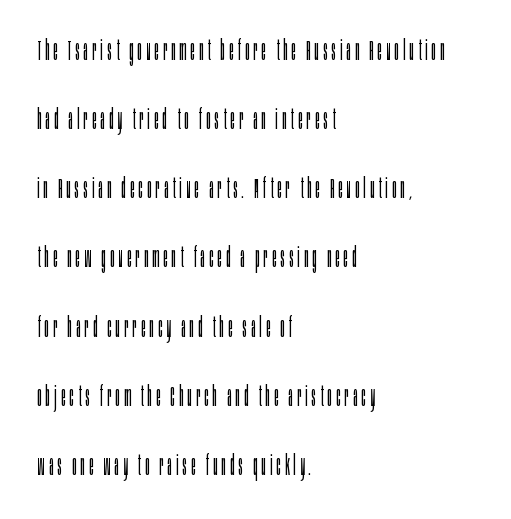
Q: Is the text bold? A: No.
Q: Is the text italic (slanted)? A: No, it is upright.
Q: Is the typeface a serif or a sans-serif typeface? A: Sans-serif.
Q: Is the text underlined? A: No.
Q: How is the paragraph aligned? A: Left-aligned.
Q: Is the spacing between lines tight, normal or loose? A: Loose.
Q: Width (condensed, normal, or wide)? A: Condensed.
Q: Stroke contrast? A: Low.
Q: x-height? A: Large.
Q: Monospaced? A: No.
